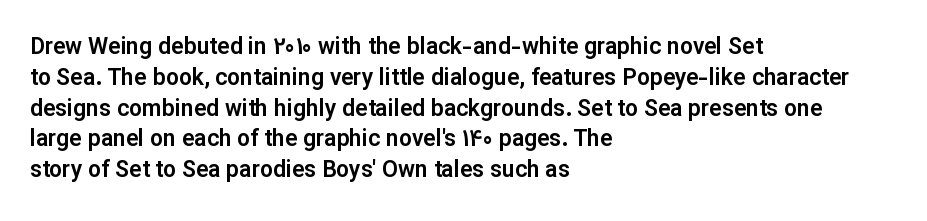
{"italic": "no", "underline": "no", "align": "left", "line_spacing": "normal", "line_spacing_ratio": 1.34, "letter_spacing": "normal", "letter_spacing_em": 0.0, "glyph_px": 23}
